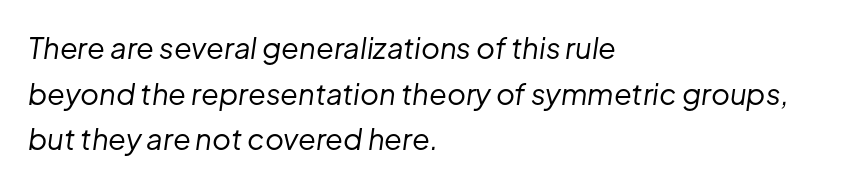
{"italic": "yes", "lean": "right", "slant_degrees": 8, "bold": "no", "weight": "regular", "width": "normal", "stroke_contrast": "low", "x_height": "medium", "monospaced": "no", "underline": "no", "align": "left", "line_spacing": "normal", "line_spacing_ratio": 1.57, "letter_spacing": "normal", "letter_spacing_em": 0.0, "glyph_px": 29}
